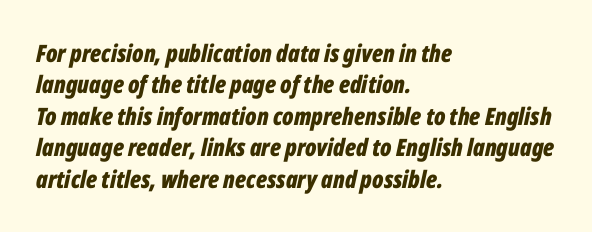
The passage shown stacks its lines at a standard gap. Compared with ordinary roman type, these characters are visibly tilted. Set as a true bold cut, around the 700 mark. Compared with typical body copy, the letter spacing here is the same. Glance below the letters and you will spot only blank space.
